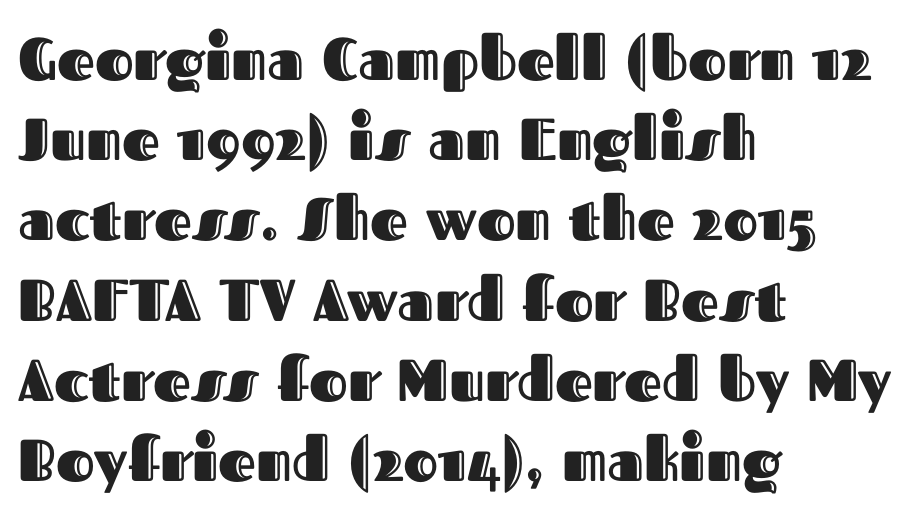
{"italic": "no", "width": "normal", "x_height": "medium", "monospaced": "no", "underline": "no", "align": "left", "line_spacing": "normal", "line_spacing_ratio": 1.36, "letter_spacing": "normal", "letter_spacing_em": 0.0, "glyph_px": 59}
